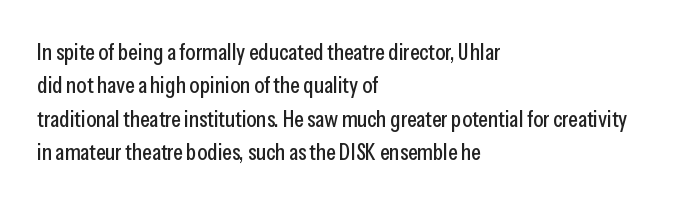
Q: Is the text italic (slanted)? A: No, it is upright.
Q: Is the text underlined? A: No.
Q: How is the paragraph aligned? A: Left-aligned.
Q: Is the spacing between letters normal or unusually wide? A: Normal.
Q: Is the spacing between lines tight, normal or loose? A: Normal.
